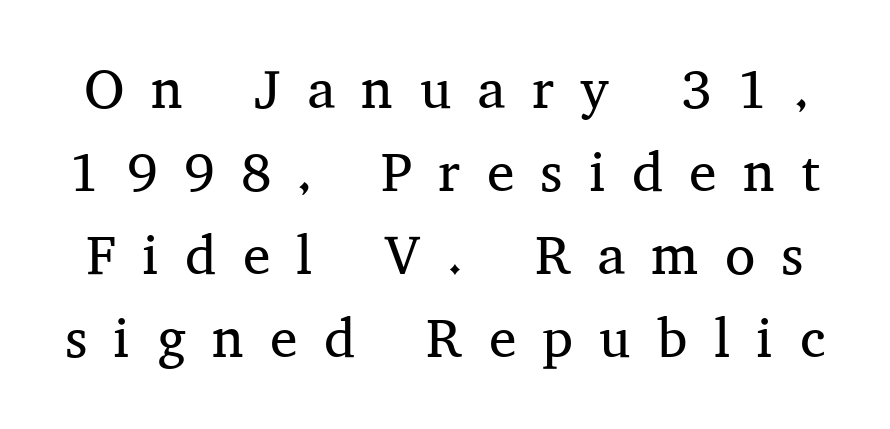
The image shows 55 px regular-weight serif type, upright; set normal line spacing (1.51x), unusually wide letter spacing (+0.48 em), not underlined; medium stroke contrast and a medium x-height.
